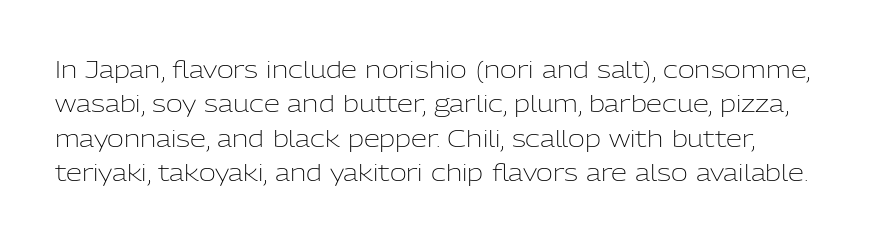
{"italic": "no", "bold": "no", "underline": "no", "line_spacing": "normal", "line_spacing_ratio": 1.49, "letter_spacing": "normal", "letter_spacing_em": 0.0, "glyph_px": 23}
